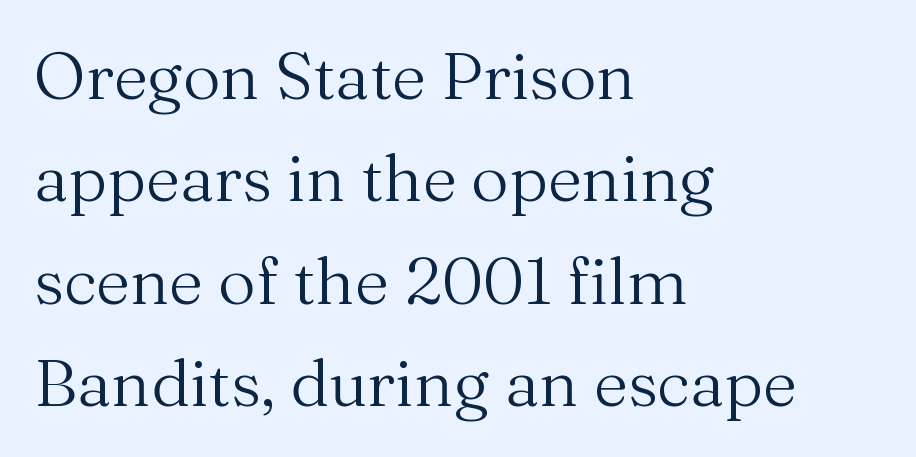
Q: Is the text bold? A: No.
Q: Is the text italic (slanted)? A: No, it is upright.
Q: Is the typeface a serif or a sans-serif typeface? A: Serif.
Q: Is the text underlined? A: No.
Q: How is the paragraph aligned? A: Left-aligned.
Q: Is the spacing between letters normal or unusually wide? A: Normal.
Q: Is the spacing between lines tight, normal or loose? A: Normal.
Q: Width (condensed, normal, or wide)? A: Normal.
Q: Stroke contrast? A: Medium.
Q: x-height? A: Medium.
Q: Monospaced? A: No.
